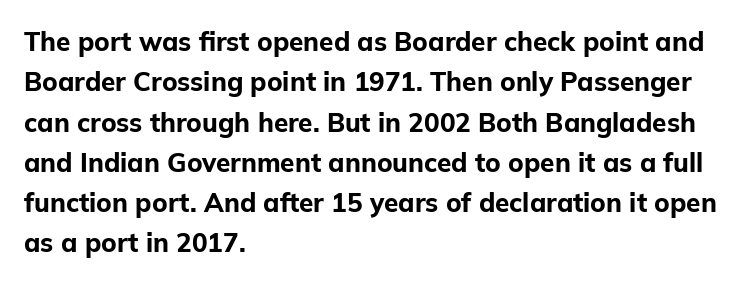
Q: Is the text bold? A: Yes.
Q: Is the text italic (slanted)? A: No, it is upright.
Q: Is the text underlined? A: No.
Q: How is the paragraph aligned? A: Left-aligned.
Q: Is the spacing between letters normal or unusually wide? A: Normal.
Q: Is the spacing between lines tight, normal or loose? A: Normal.
